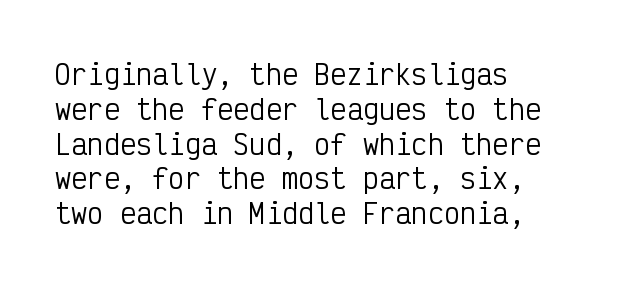
{"italic": "no", "bold": "no", "underline": "no", "align": "left", "line_spacing": "normal", "line_spacing_ratio": 1.29, "letter_spacing": "normal", "letter_spacing_em": 0.0, "glyph_px": 27}
